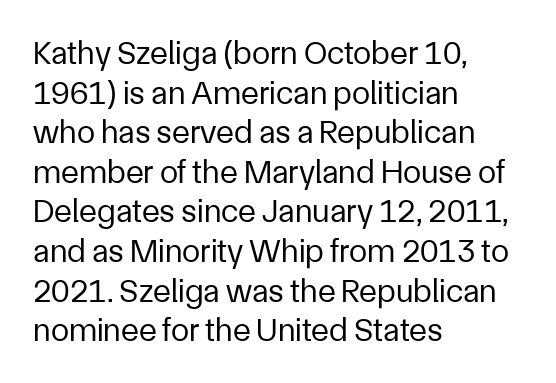
Spacing verdict: proportional, widths tailored to each character. Posture: vertical. Where is the straight margin? On the left. These glyphs show unthickened strokes, regular width or finer. Note: no serifs on the glyphs. Letters rest on an invisible, unmarked baseline.
